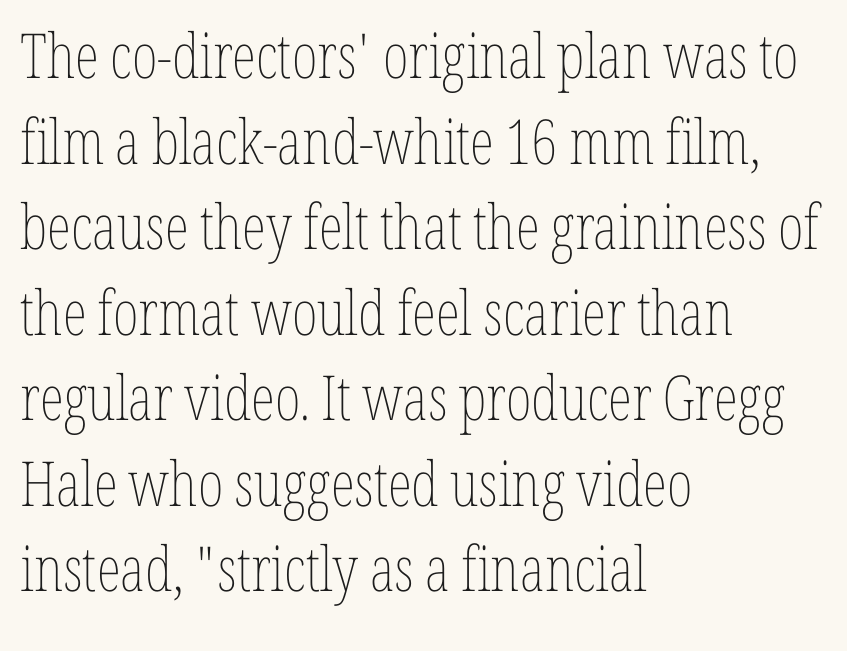
Q: Is the text bold? A: No.
Q: Is the text italic (slanted)? A: No, it is upright.
Q: Is the text underlined? A: No.
Q: How is the paragraph aligned? A: Left-aligned.
Q: Is the spacing between letters normal or unusually wide? A: Normal.
Q: Is the spacing between lines tight, normal or loose? A: Normal.
Q: Width (condensed, normal, or wide)? A: Condensed.
Q: Stroke contrast? A: Low.
Q: x-height? A: Medium.
Q: Monospaced? A: No.
